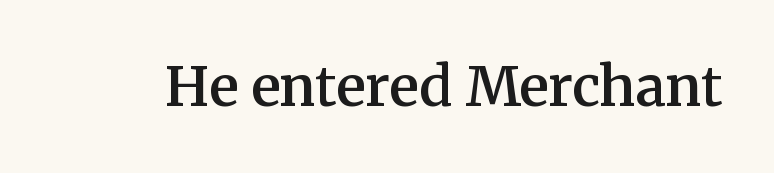
Q: Is the text bold? A: Semi-bold.
Q: Is the text italic (slanted)? A: No, it is upright.
Q: Is the typeface a serif or a sans-serif typeface? A: Serif.
Q: Is the text underlined? A: No.
Q: Is the spacing between letters normal or unusually wide? A: Normal.
Q: Width (condensed, normal, or wide)? A: Normal.
Q: Stroke contrast? A: Medium.
Q: x-height? A: Medium.
Q: Monospaced? A: No.
